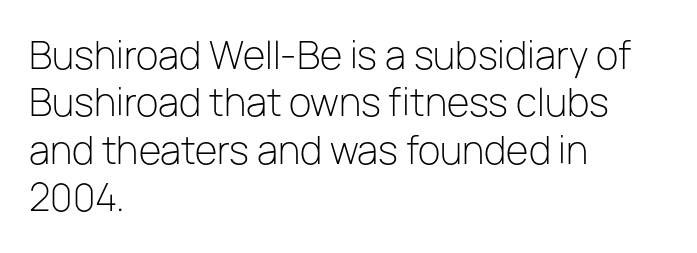
{"serif": "no", "italic": "no", "bold": "no", "weight": "light", "width": "normal", "stroke_contrast": "low", "x_height": "medium", "monospaced": "no", "underline": "no", "align": "left", "line_spacing": "normal", "line_spacing_ratio": 1.28, "letter_spacing": "normal", "letter_spacing_em": 0.0, "glyph_px": 37}
